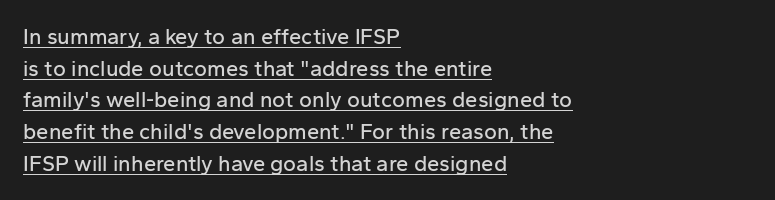
This rendering leaves character spacing at its baseline value. In CSS terms this would be text-align: left. Caption: lettering with a line underneath. How would I describe the line gaps? Plain and ordinary.
